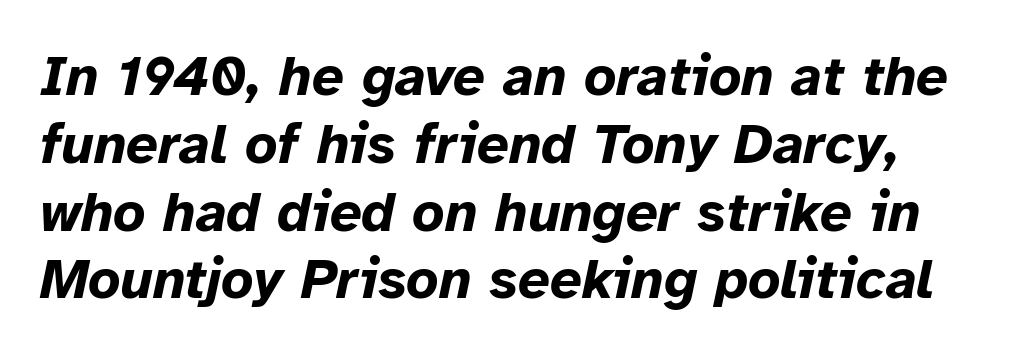
The image shows 56 px bold type, italic (leaning right); set line spacing 1.21x, normal letter spacing, not underlined; low stroke contrast and a medium x-height.
